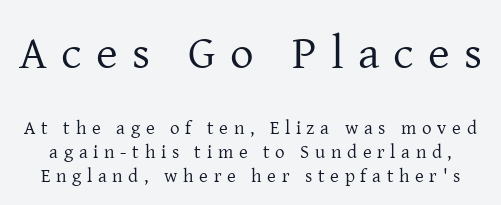
The image shows 47 px regular-weight serif type, upright; set normal line spacing (1.26x), unusually wide letter spacing (+0.3 em), not underlined; the first (top) block is 2.47x larger; low stroke contrast and a medium x-height.
